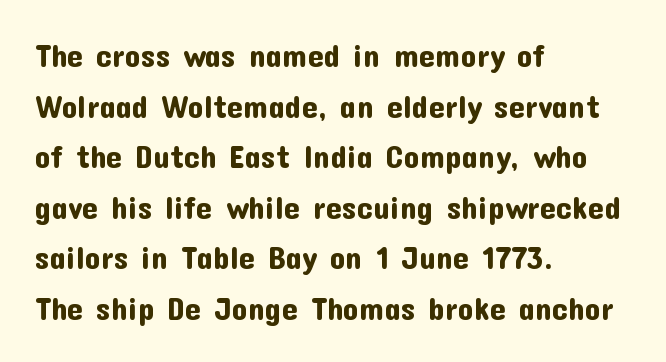
Q: Is the text italic (slanted)? A: No, it is upright.
Q: Is the typeface a serif or a sans-serif typeface? A: Sans-serif.
Q: Is the text underlined? A: No.
Q: How is the paragraph aligned? A: Left-aligned.
Q: Is the spacing between letters normal or unusually wide? A: Normal.
Q: Is the spacing between lines tight, normal or loose? A: Normal.
Q: Width (condensed, normal, or wide)? A: Normal.
Q: Stroke contrast? A: Low.
Q: x-height? A: Medium.
Q: Monospaced? A: No.
